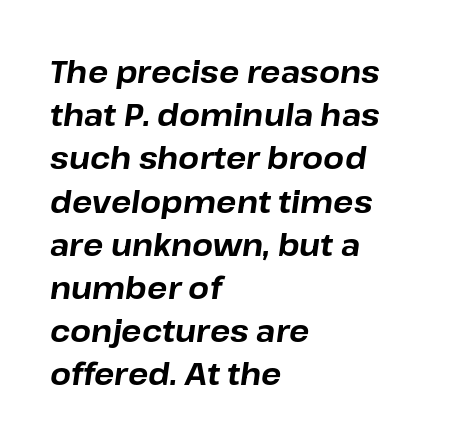
{"italic": "yes", "lean": "right", "slant_degrees": 8, "bold": "yes", "weight": "bold", "width": "normal", "stroke_contrast": "low", "x_height": "medium", "monospaced": "no", "underline": "no", "align": "left", "line_spacing": "normal", "line_spacing_ratio": 1.44, "letter_spacing": "normal", "letter_spacing_em": 0.0, "glyph_px": 30}
